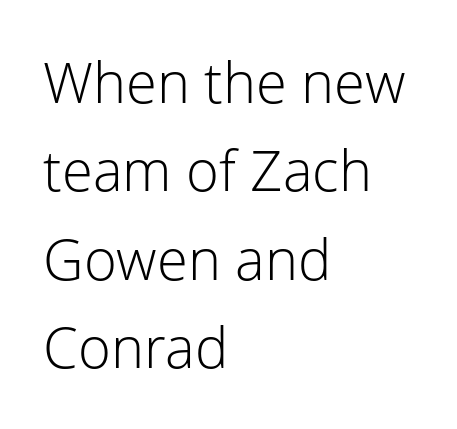
Line spacing here is normal. Upright lettering throughout. Rule under the text: the space is simply empty. The font family rendered here belongs to the sans-serif group. Spacing verdict: proportional, widths tailored to each character. The cut favours lightness, reaching ordinary text weight at its darkest.
